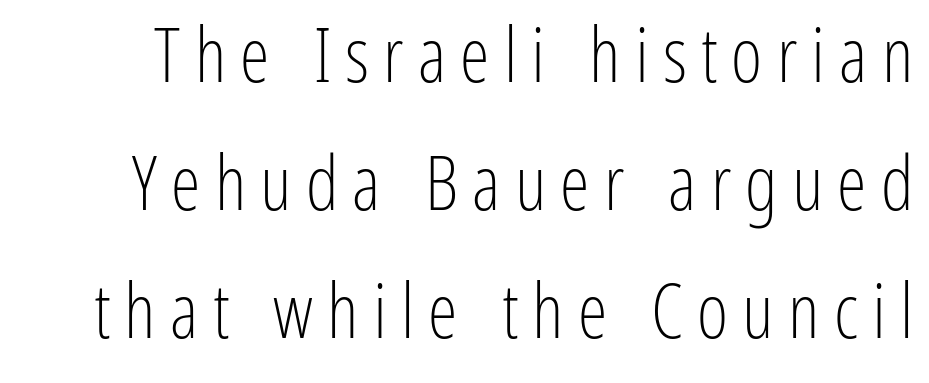
Q: Is the text bold? A: No.
Q: Is the text italic (slanted)? A: No, it is upright.
Q: Is the typeface a serif or a sans-serif typeface? A: Sans-serif.
Q: Is the text underlined? A: No.
Q: Width (condensed, normal, or wide)? A: Condensed.
Q: Stroke contrast? A: Low.
Q: x-height? A: Medium.
Q: Monospaced? A: No.
